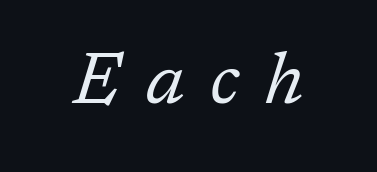
{"serif": "yes", "italic": "yes", "lean": "right", "slant_degrees": 17, "bold": "no", "weight": "regular", "width": "normal", "stroke_contrast": "low", "x_height": "medium", "monospaced": "no", "underline": "no", "letter_spacing": "wide", "letter_spacing_em": 0.35, "glyph_px": 73}
